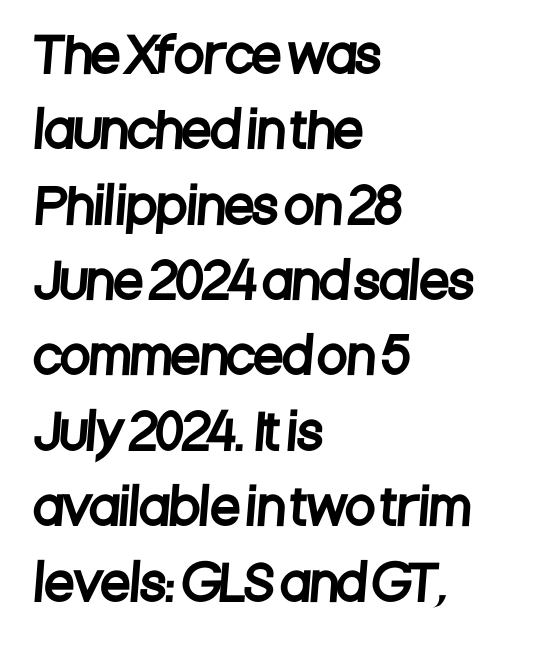
The zone under the glyphs is completely vacant. Each letter keeps its own natural width here, so spacing adapts to shape. Regarding leading, the lines here are spaced in the standard way. Standard letterfit; no display-style spreading of the glyphs. Compared with a centered layout, this one pins lines to the left instead.
